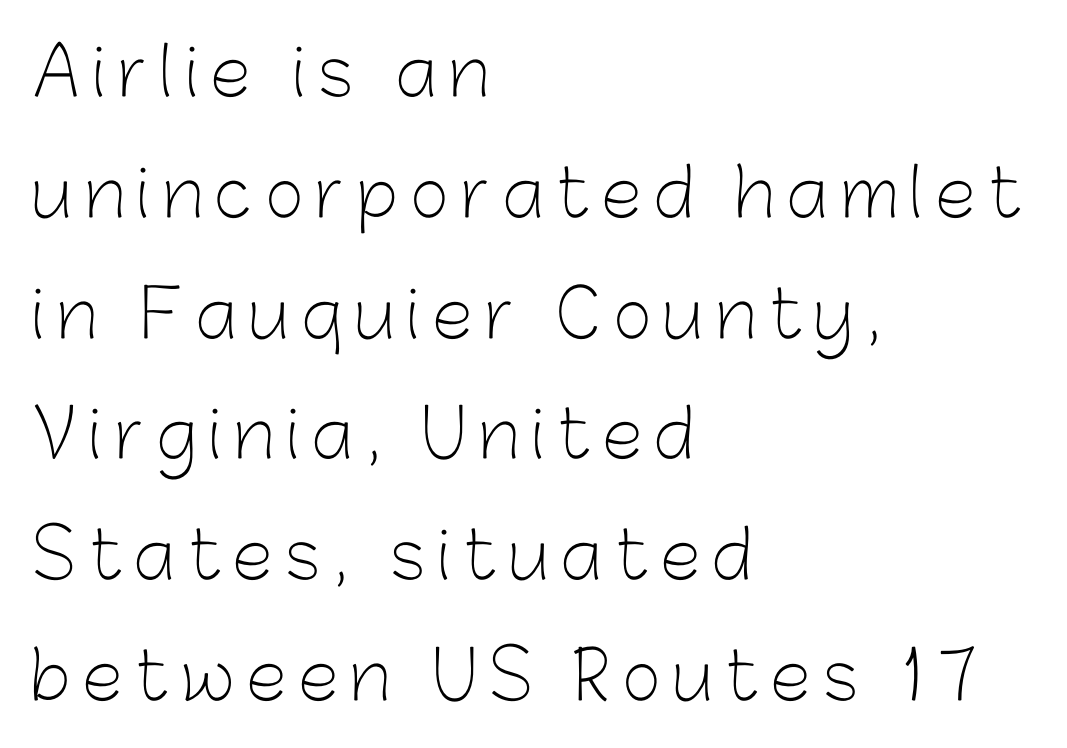
Q: Is the text bold? A: No.
Q: Is the text italic (slanted)? A: No, it is upright.
Q: Is the typeface a serif or a sans-serif typeface? A: Sans-serif.
Q: Is the text underlined? A: No.
Q: How is the paragraph aligned? A: Left-aligned.
Q: Width (condensed, normal, or wide)? A: Normal.
Q: Stroke contrast? A: Low.
Q: x-height? A: Medium.
Q: Monospaced? A: No.
